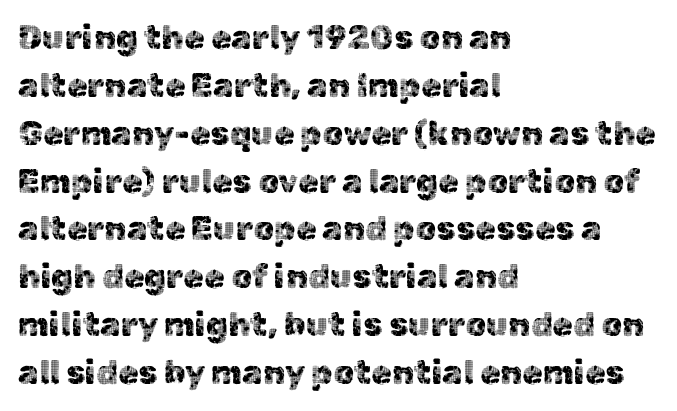
The image shows 33 px sans-serif type, upright; set left-aligned, normal line spacing (1.45x), normal letter spacing, not underlined; a medium x-height.
